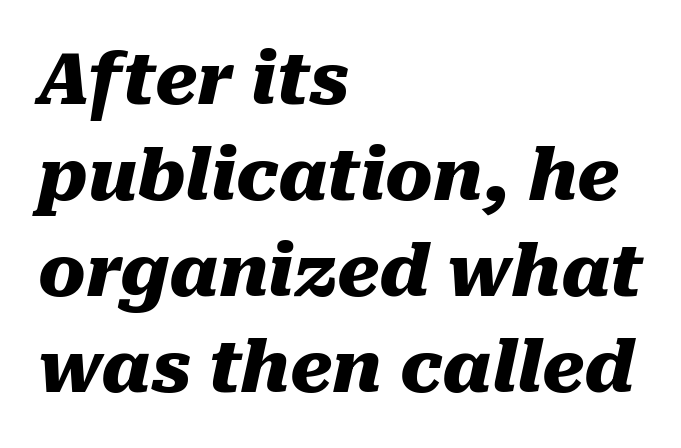
{"italic": "yes", "lean": "right", "slant_degrees": 10, "bold": "yes", "weight": "heavy", "width": "normal", "stroke_contrast": "medium", "x_height": "medium", "monospaced": "no", "underline": "no", "align": "left", "line_spacing": "normal", "line_spacing_ratio": 1.35, "letter_spacing": "normal", "letter_spacing_em": 0.0, "glyph_px": 71}
